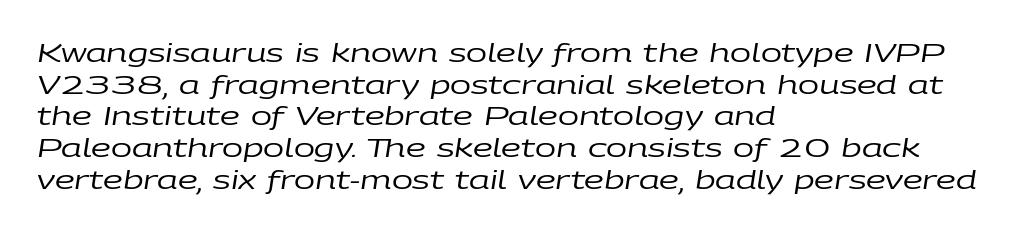
Q: Is the text bold? A: No.
Q: Is the text italic (slanted)? A: Yes, it leans right by about 9 degrees.
Q: Is the text underlined? A: No.
Q: How is the paragraph aligned? A: Left-aligned.
Q: Is the spacing between letters normal or unusually wide? A: Normal.
Q: Is the spacing between lines tight, normal or loose? A: Normal.
